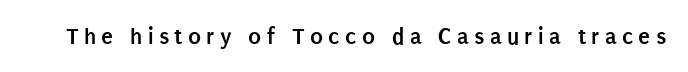
The image shows 24 px bold type, upright; set unusually wide letter spacing (+0.22 em), not underlined.
